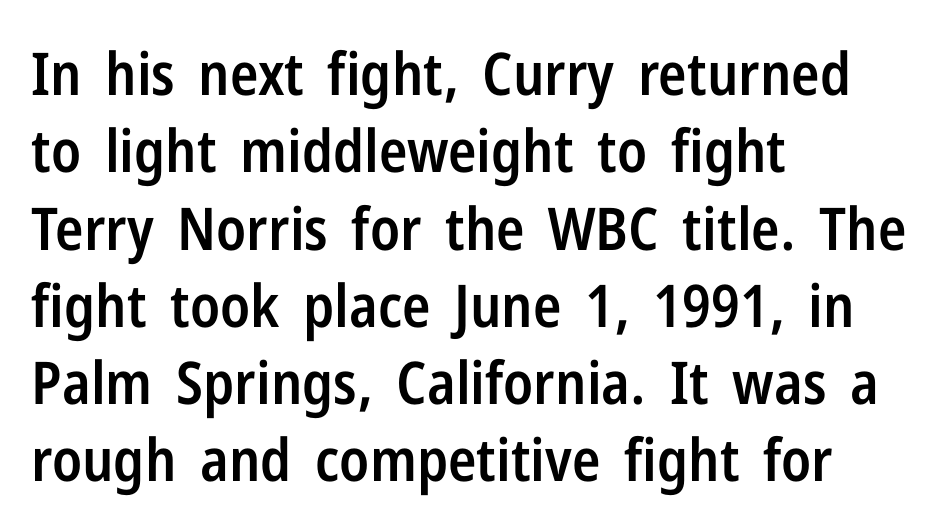
{"serif": "no", "italic": "no", "bold": "semi", "weight": "semibold", "width": "condensed", "stroke_contrast": "low", "x_height": "medium", "monospaced": "no", "underline": "no", "align": "left", "line_spacing": "normal", "line_spacing_ratio": 1.31, "letter_spacing": "normal", "letter_spacing_em": 0.0, "glyph_px": 59}
